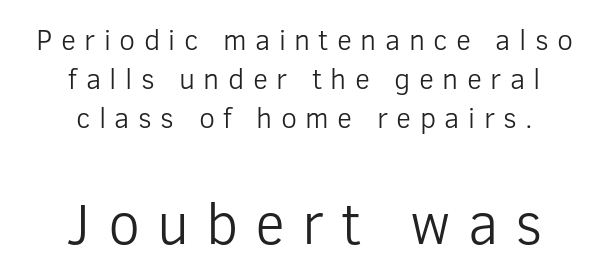
Has an underline been added? It has not. The designer went with a sans here, leaving each stem footless. This sample is center-justified, so both line endings float freely. Character widths vary here, with narrow letters taking less room than wide ones.
